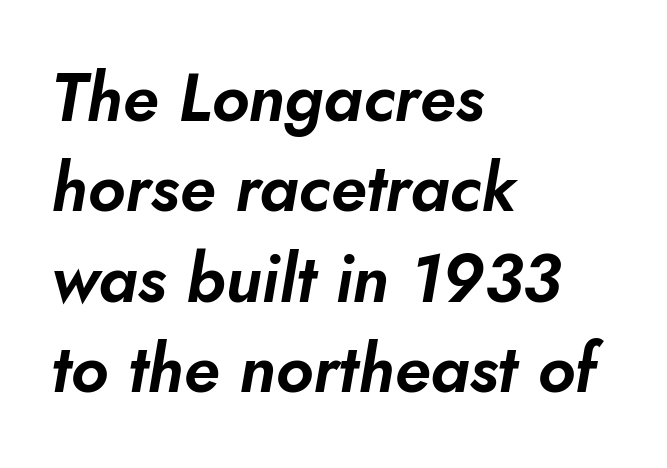
Q: Is the text italic (slanted)? A: Yes, it leans right by about 10 degrees.
Q: Is the text underlined? A: No.
Q: How is the paragraph aligned? A: Left-aligned.
Q: Is the spacing between letters normal or unusually wide? A: Normal.
Q: Is the spacing between lines tight, normal or loose? A: Normal.
Q: Width (condensed, normal, or wide)? A: Normal.
Q: Stroke contrast? A: Low.
Q: x-height? A: Small.
Q: Monospaced? A: No.
